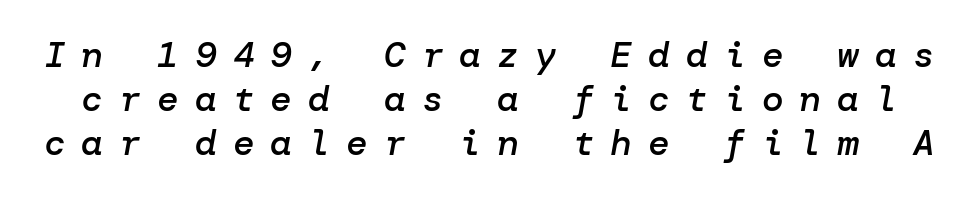
Spacing between characters has been opened up far beyond the box default. Each row of text sits above clean, open space. The rendering uses a semibold face; strokes are thickened but not to full bold. Tall strokes in this sample are angled rather than plumb.
